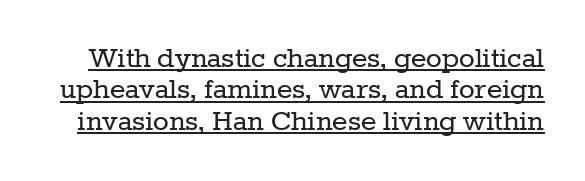
Varying glyph widths throughout — classic text-font behaviour. The gaps between neighbouring characters are ordinary and unremarkable. Very little white space separates one row of letters from the next. Quick note: not italic, upright. The typesetting does not lean heavy: it is not bold.
